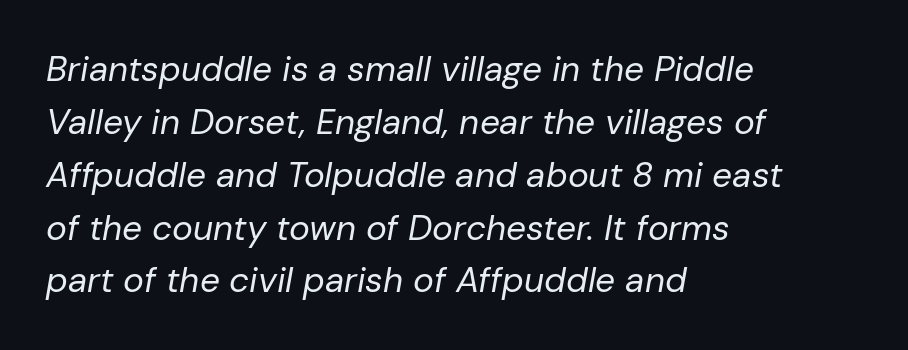
Q: Is the text bold? A: No.
Q: Is the text italic (slanted)? A: Yes, it leans right by about 10 degrees.
Q: Is the text underlined? A: No.
Q: How is the paragraph aligned? A: Left-aligned.
Q: Is the spacing between letters normal or unusually wide? A: Normal.
Q: Is the spacing between lines tight, normal or loose? A: Normal.
Q: Width (condensed, normal, or wide)? A: Normal.
Q: Stroke contrast? A: Low.
Q: x-height? A: Medium.
Q: Monospaced? A: No.
